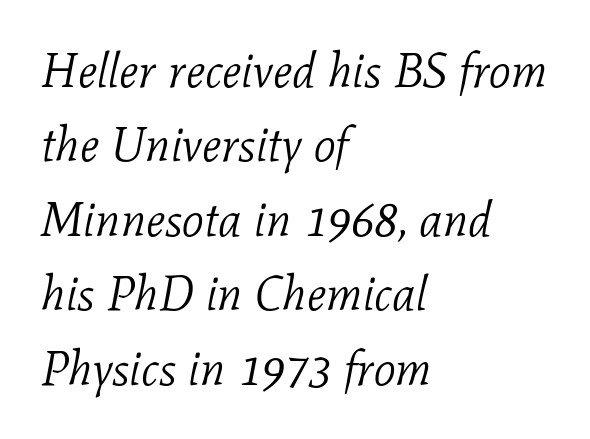
The image shows 48 px light serif type, italic (leaning right); set left-aligned, normal line spacing (1.55x), normal letter spacing, not underlined; low stroke contrast and a medium x-height.
